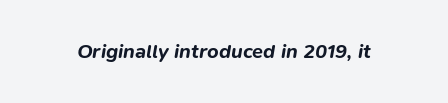
Every letter is thick-stroked: bold, no question. The foot of each line stays bare and open. The specimen reads as italic at a glance. Between one letter and the next there's only the usual sliver of space.
